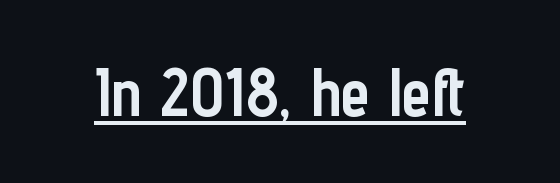
Q: Is the text bold? A: Yes.
Q: Is the text italic (slanted)? A: No, it is upright.
Q: Is the typeface a serif or a sans-serif typeface? A: Sans-serif.
Q: Is the text underlined? A: Yes.
Q: Is the spacing between letters normal or unusually wide? A: Normal.
Q: Width (condensed, normal, or wide)? A: Condensed.
Q: Stroke contrast? A: Low.
Q: x-height? A: Medium.
Q: Monospaced? A: No.
